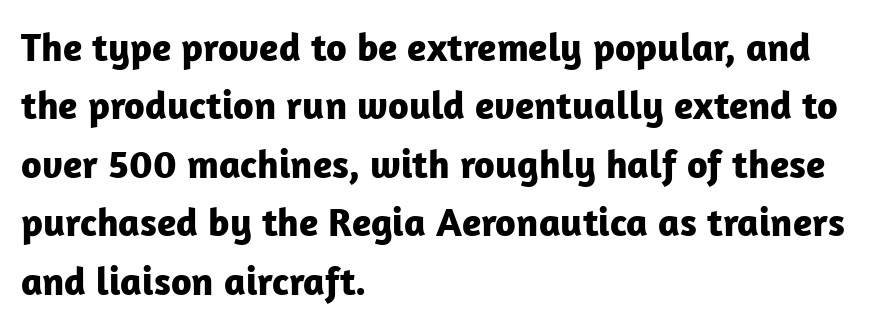
The compositor pushed each line to the left boundary. Caption: standard tracking, unaltered. A clean baseline with only descenders dipping below it. Varying glyph widths throughout — classic text-font behaviour. Reading down the column, the eye jumps a familiar distance to each next line. A dark, heavy texture on the line: the type is bold.
